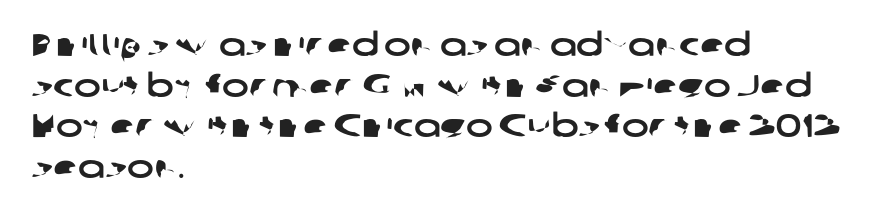
{"serif": "no", "width": "wide", "stroke_contrast": "low", "x_height": "medium", "monospaced": "no", "underline": "no", "align": "left", "line_spacing": "normal", "line_spacing_ratio": 1.27, "letter_spacing": "normal", "letter_spacing_em": 0.0, "glyph_px": 32}
